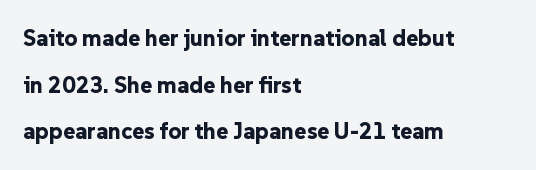
Caption: standard tracking, unaltered. Baseline-to-baseline distance is far greater than the letter height. You'd pick this weight for a headline — it's a proper bold. The lettering holds an erect, upright posture throughout. All the whitespace from short lines collects on the right. Underline: absent.
